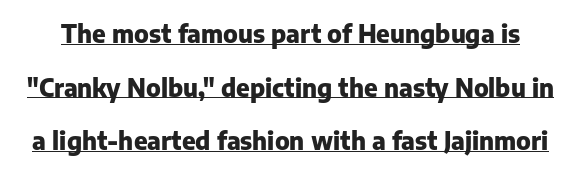
Q: Is the text bold? A: Yes.
Q: Is the text italic (slanted)? A: No, it is upright.
Q: Is the text underlined? A: Yes.
Q: Is the spacing between letters normal or unusually wide? A: Normal.
Q: Is the spacing between lines tight, normal or loose? A: Loose.
